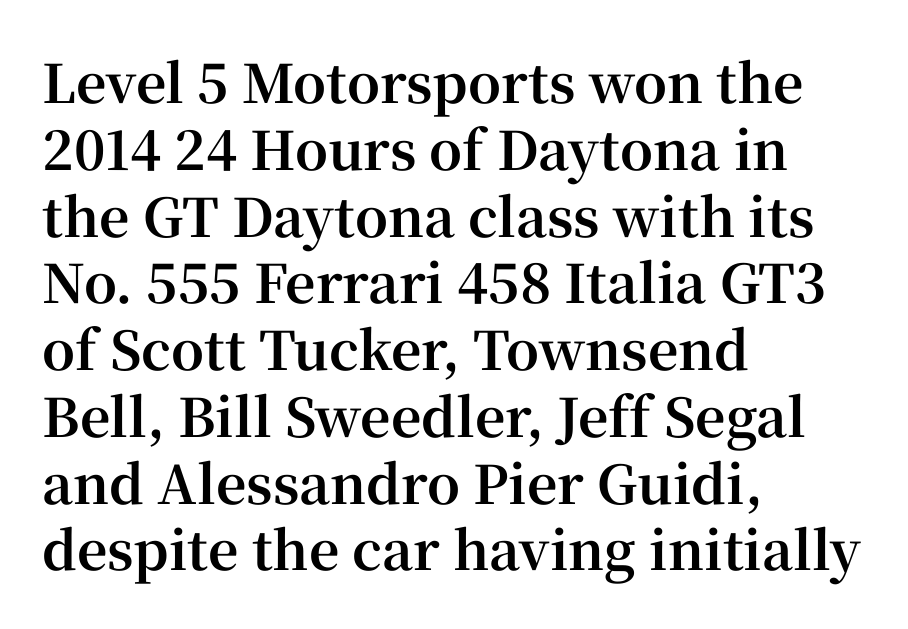
Q: Is the text bold? A: Yes.
Q: Is the text italic (slanted)? A: No, it is upright.
Q: Is the typeface a serif or a sans-serif typeface? A: Serif.
Q: Is the text underlined? A: No.
Q: How is the paragraph aligned? A: Left-aligned.
Q: Is the spacing between letters normal or unusually wide? A: Normal.
Q: Is the spacing between lines tight, normal or loose? A: Normal.
Q: Width (condensed, normal, or wide)? A: Normal.
Q: Stroke contrast? A: High.
Q: x-height? A: Medium.
Q: Monospaced? A: No.
